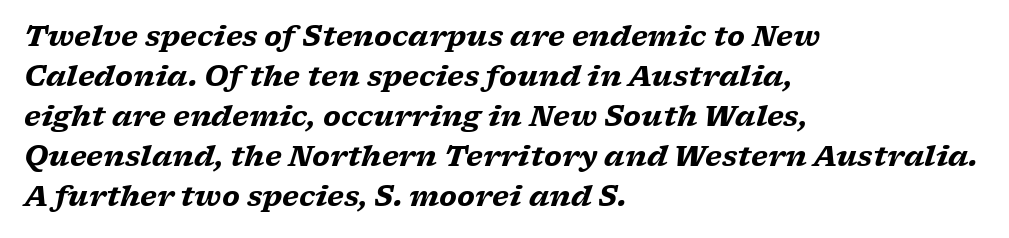
{"serif": "yes", "italic": "yes", "lean": "right", "slant_degrees": 17, "bold": "yes", "weight": "heavy", "width": "wide", "stroke_contrast": "low", "x_height": "medium", "monospaced": "no", "underline": "no", "align": "left", "line_spacing": "normal", "line_spacing_ratio": 1.43, "letter_spacing": "normal", "letter_spacing_em": 0.0, "glyph_px": 28}
